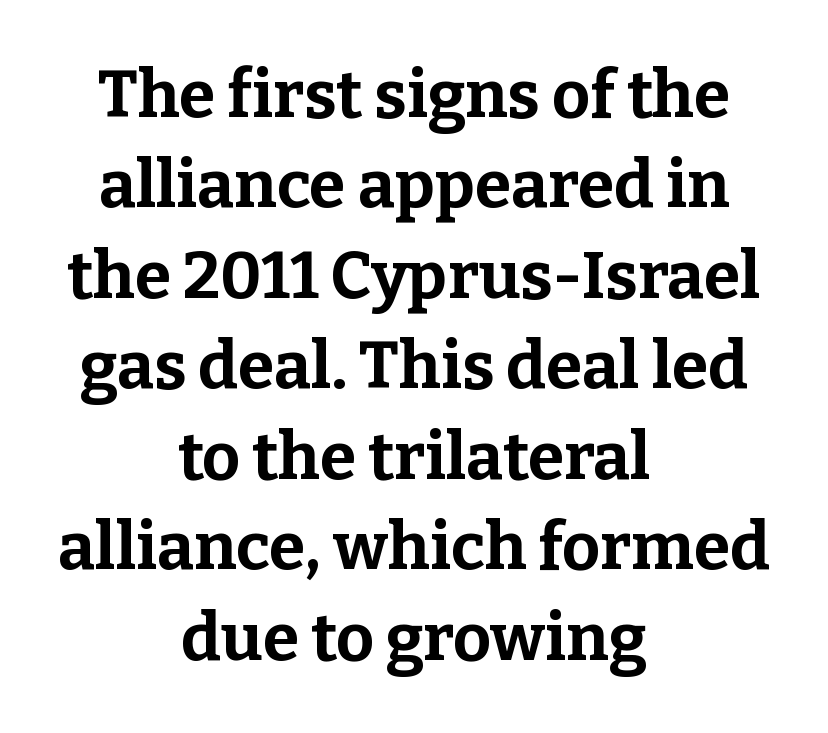
{"serif": "yes", "italic": "no", "bold": "yes", "weight": "bold", "width": "normal", "stroke_contrast": "low", "x_height": "medium", "monospaced": "no", "underline": "no", "align": "center", "line_spacing": "normal", "line_spacing_ratio": 1.37, "letter_spacing": "normal", "letter_spacing_em": 0.0, "glyph_px": 66}
